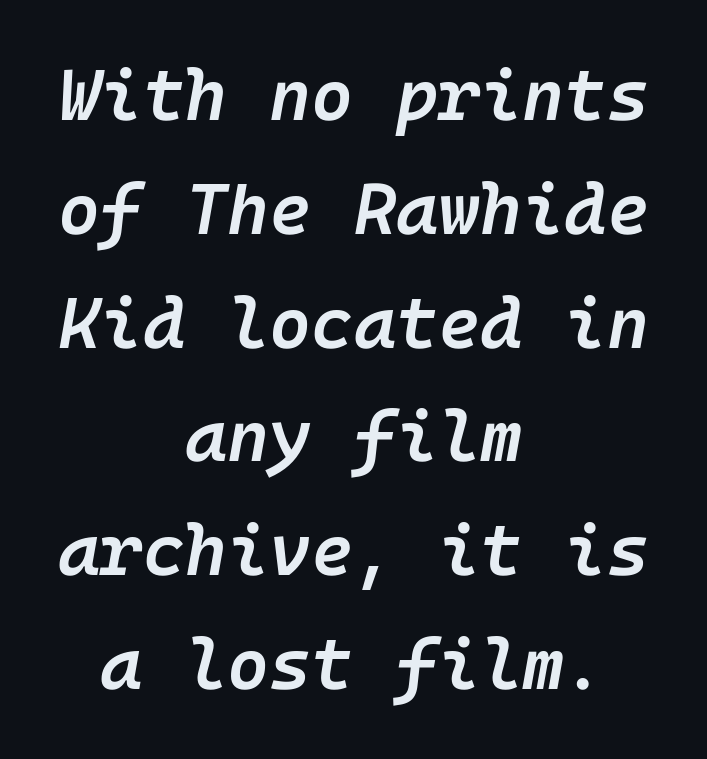
Q: Is the text bold? A: Semi-bold.
Q: Is the text italic (slanted)? A: Yes, it leans right by about 10 degrees.
Q: Is the text underlined? A: No.
Q: How is the paragraph aligned? A: Centered.
Q: Is the spacing between letters normal or unusually wide? A: Normal.
Q: Is the spacing between lines tight, normal or loose? A: Normal.
Q: Width (condensed, normal, or wide)? A: Normal.
Q: Stroke contrast? A: Low.
Q: x-height? A: Medium.
